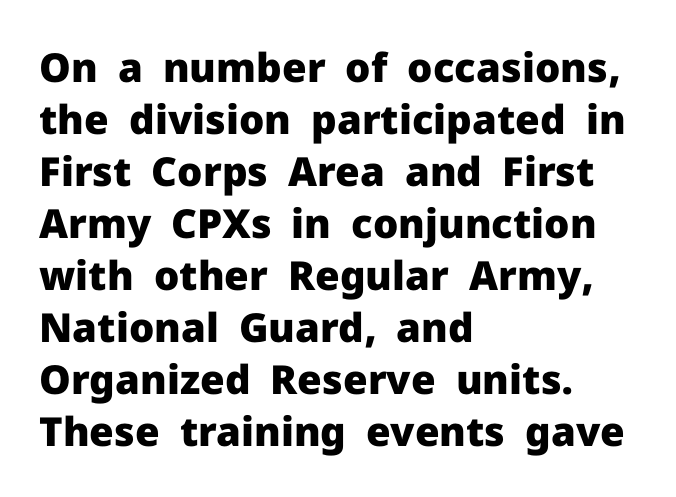
Nope, not italic — everything's standing straight. The lines are quadded left. The passage shown is emphatically bold. The letters carry no serifs — their stems end cleanly without finishing strokes. Leading: standard.
